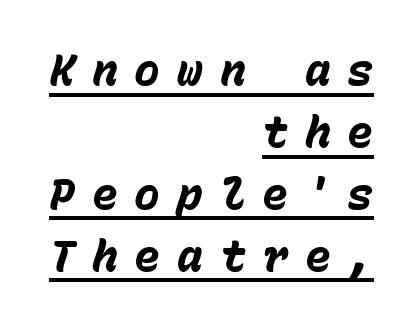
Q: Is the text bold? A: Yes.
Q: Is the text italic (slanted)? A: Yes, it leans right by about 15 degrees.
Q: Is the text underlined? A: Yes.
Q: How is the paragraph aligned? A: Right-aligned.
Q: Is the spacing between letters normal or unusually wide? A: Unusually wide.
Q: Is the spacing between lines tight, normal or loose? A: Normal.
Q: Width (condensed, normal, or wide)? A: Normal.
Q: Stroke contrast? A: Low.
Q: x-height? A: Medium.
Q: Monospaced? A: Yes.
